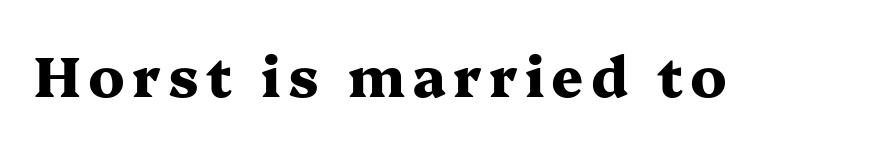
{"serif": "yes", "italic": "no", "bold": "yes", "weight": "heavy", "width": "wide", "stroke_contrast": "medium", "x_height": "medium", "monospaced": "no", "underline": "no", "glyph_px": 56}
